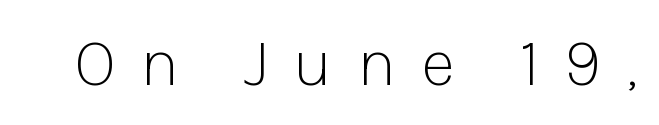
Q: Is the text bold? A: No.
Q: Is the text italic (slanted)? A: No, it is upright.
Q: Is the typeface a serif or a sans-serif typeface? A: Sans-serif.
Q: Is the text underlined? A: No.
Q: Is the spacing between letters normal or unusually wide? A: Unusually wide.
Q: Width (condensed, normal, or wide)? A: Normal.
Q: Stroke contrast? A: Low.
Q: x-height? A: Medium.
Q: Monospaced? A: No.
